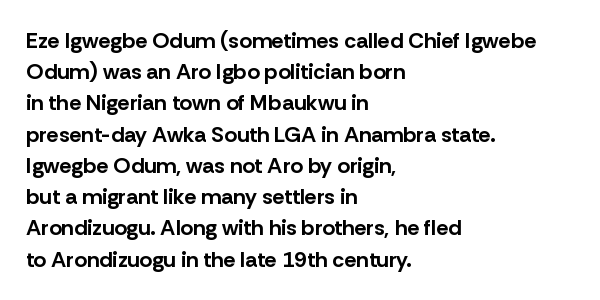
In CSS terms this would be text-align: left. Baseline-to-baseline distance is the conventional proportion of letter height. Notice how the stems are strictly vertical — no italics here. The space beneath each line is pristine and unruled. Spacing between characters is what you'd get straight out of the box. The passage shown is emphatically bold.
